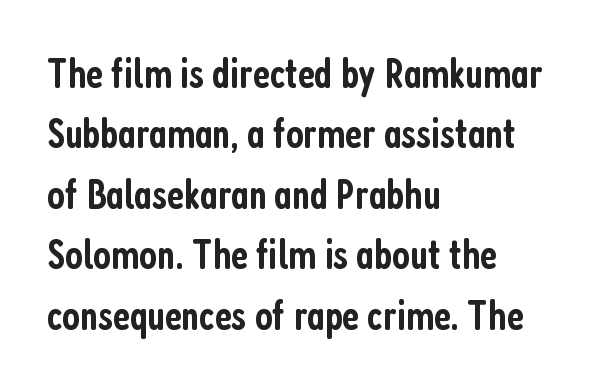
The image shows 42 px semibold, condensed sans-serif type, upright; set left-aligned, normal line spacing (1.44x), normal letter spacing, not underlined; low stroke contrast and a medium x-height.
